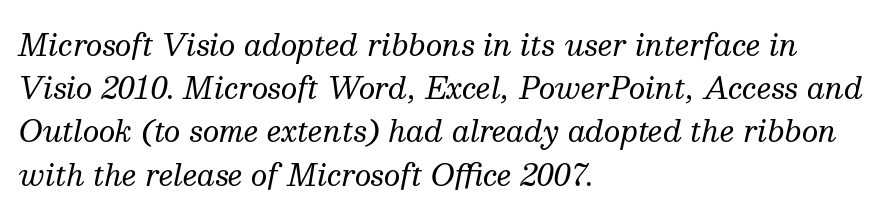
{"serif": "yes", "italic": "yes", "lean": "right", "slant_degrees": 13, "bold": "no", "weight": "regular", "width": "normal", "stroke_contrast": "medium", "x_height": "medium", "monospaced": "no", "underline": "no", "align": "left", "line_spacing": "normal", "line_spacing_ratio": 1.49, "letter_spacing": "normal", "letter_spacing_em": 0.0, "glyph_px": 29}
